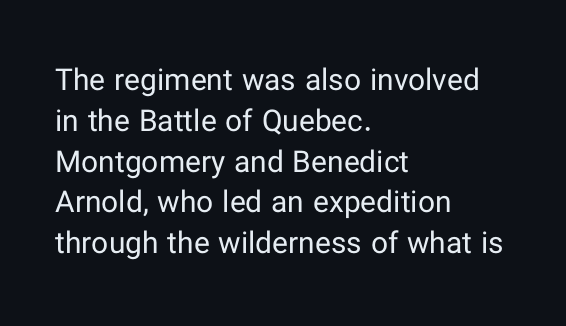
The image shows 30 px regular-weight sans-serif type, upright; set left-aligned, normal line spacing (1.36x), normal letter spacing, not underlined; low stroke contrast and a medium x-height.
